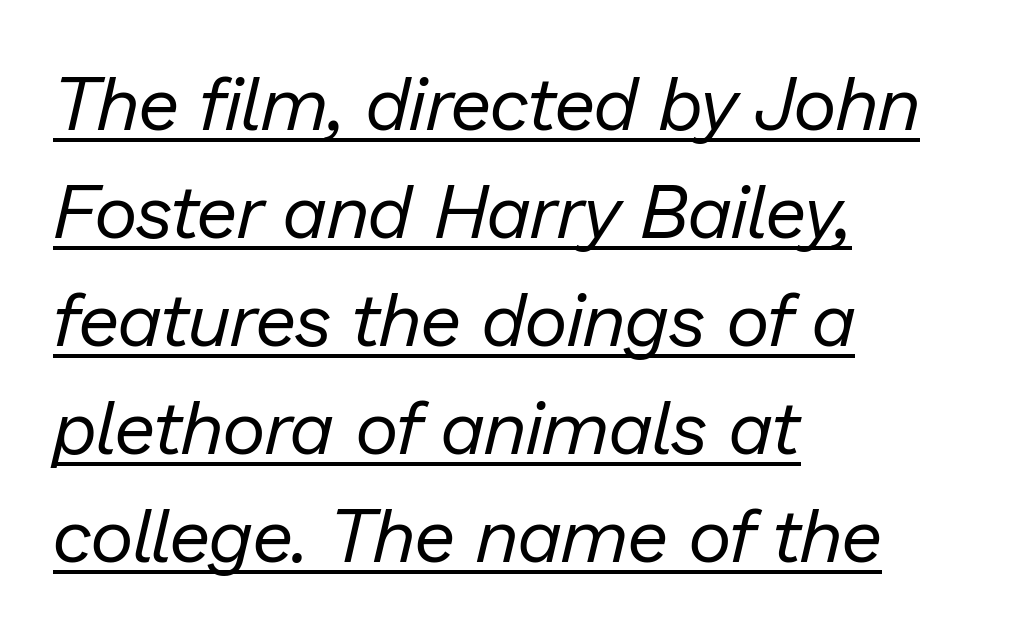
Where is the straight margin? On the left. The lettering is marked with a stroke running underneath it. The weight tops out at a normal text grade. A typesetter would call this zero additional tracking.
